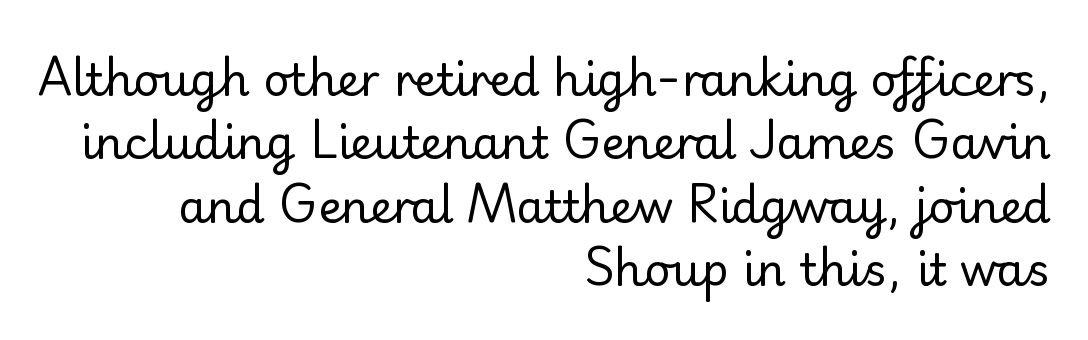
The image shows 45 px regular-weight serif type, upright; set right-aligned, normal line spacing (1.41x), normal letter spacing, not underlined; low stroke contrast and a small x-height.
